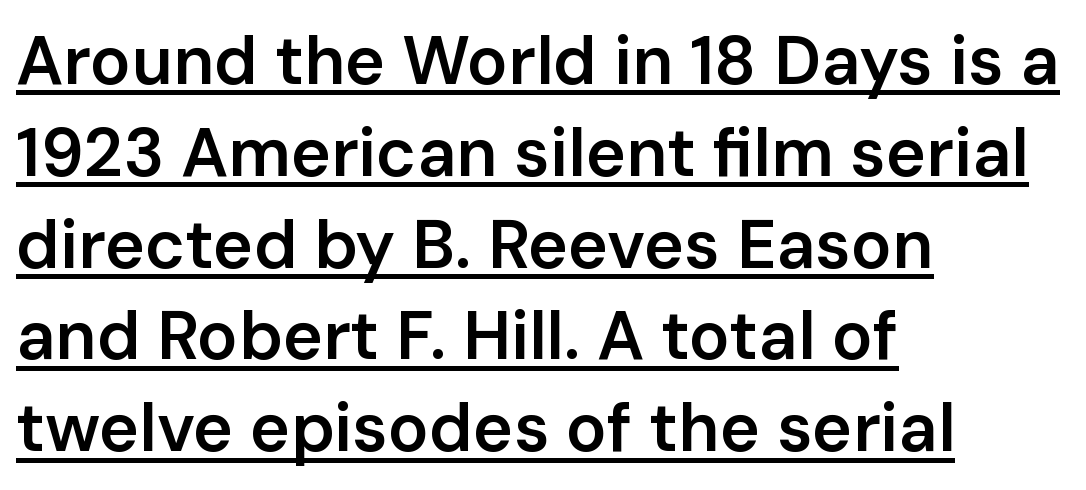
{"serif": "no", "italic": "no", "bold": "semi", "weight": "semibold", "width": "normal", "stroke_contrast": "low", "x_height": "medium", "monospaced": "no", "underline": "yes", "align": "left", "line_spacing": "normal", "line_spacing_ratio": 1.35, "letter_spacing": "normal", "letter_spacing_em": 0.0, "glyph_px": 68}
